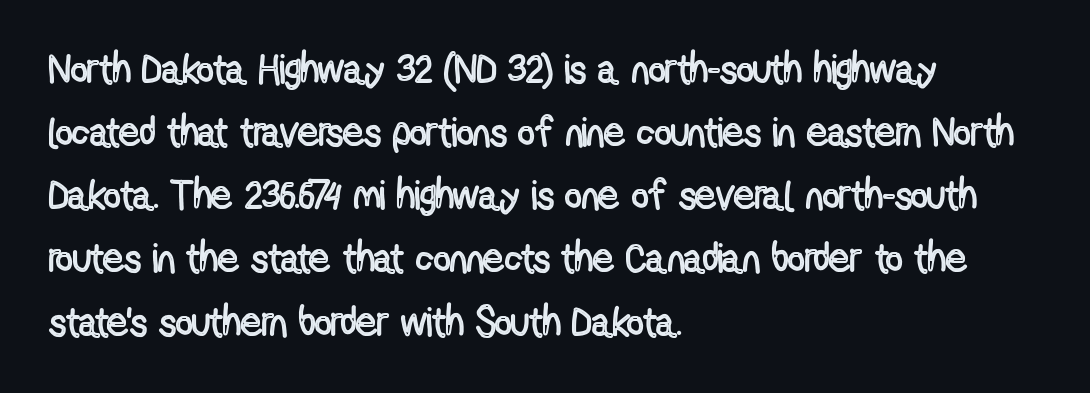
{"italic": "no", "width": "condensed", "x_height": "medium", "monospaced": "no", "underline": "no", "align": "left", "line_spacing": "normal", "line_spacing_ratio": 1.54, "letter_spacing": "normal", "letter_spacing_em": 0.0, "glyph_px": 41}
